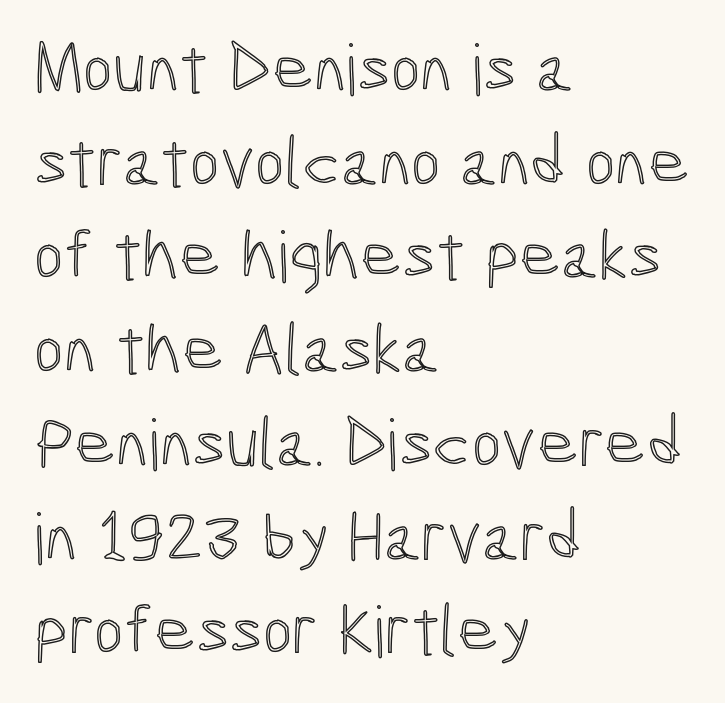
{"italic": "no", "width": "condensed", "x_height": "medium", "monospaced": "no", "underline": "no", "align": "left", "line_spacing": "normal", "line_spacing_ratio": 1.32, "letter_spacing": "normal", "letter_spacing_em": 0.0, "glyph_px": 71}
